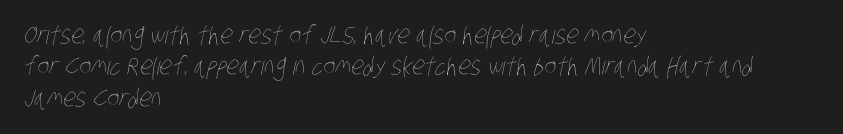
No extra ink here — the face is not bold. Underlining? Definitely not there. Glyph-to-glyph distance matches everyday printed text. The lines in this sample share a left origin and differ only in where they stop.
